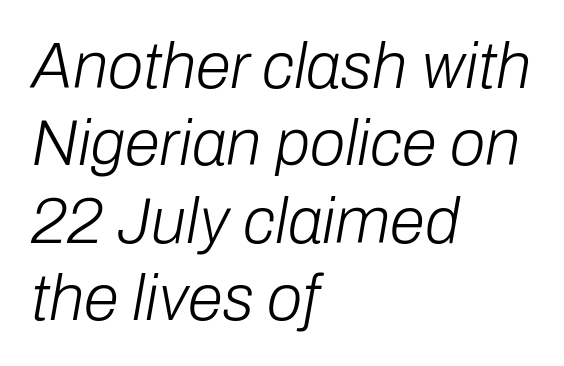
{"italic": "yes", "lean": "right", "slant_degrees": 10, "bold": "no", "weight": "light", "width": "normal", "stroke_contrast": "low", "x_height": "medium", "monospaced": "no", "underline": "no", "align": "left", "line_spacing_ratio": 1.21, "letter_spacing": "normal", "letter_spacing_em": 0.0, "glyph_px": 64}
